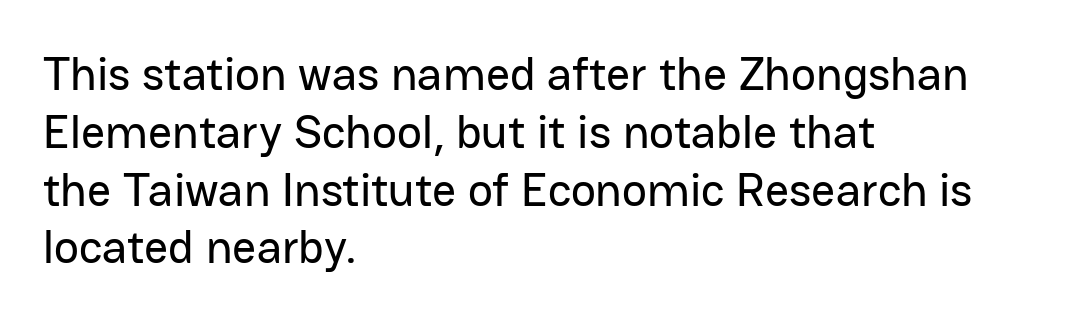
These lines are rendered in a variable-pitch font. The baseline area is clear. These lines are set flush left with a ragged right edge. No italicization has been applied; the sample stays upright.
